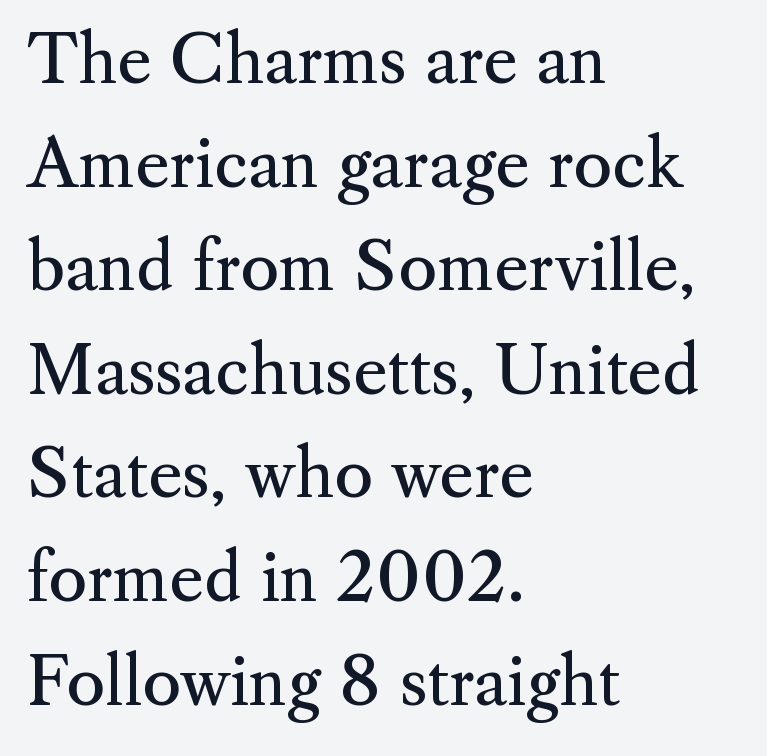
The image shows 66 px regular-weight serif type, upright; set left-aligned, normal line spacing (1.57x), normal letter spacing, not underlined; medium stroke contrast and a small x-height.
